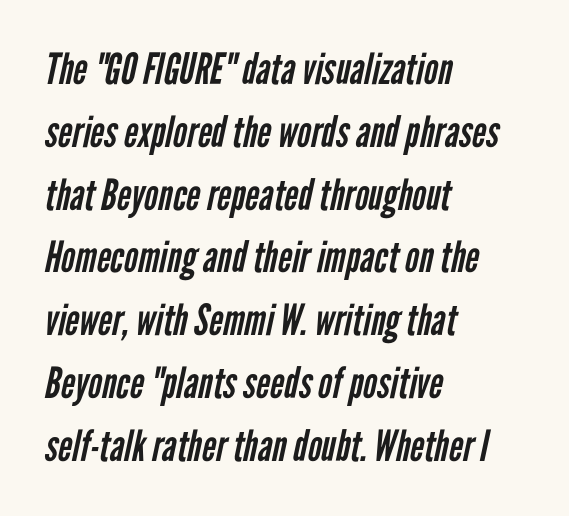
{"serif": "no", "bold": "no", "weight": "regular", "width": "condensed", "stroke_contrast": "low", "x_height": "medium", "monospaced": "no", "underline": "no", "align": "left", "line_spacing": "normal", "line_spacing_ratio": 1.46, "letter_spacing": "normal", "letter_spacing_em": 0.0, "glyph_px": 43}
